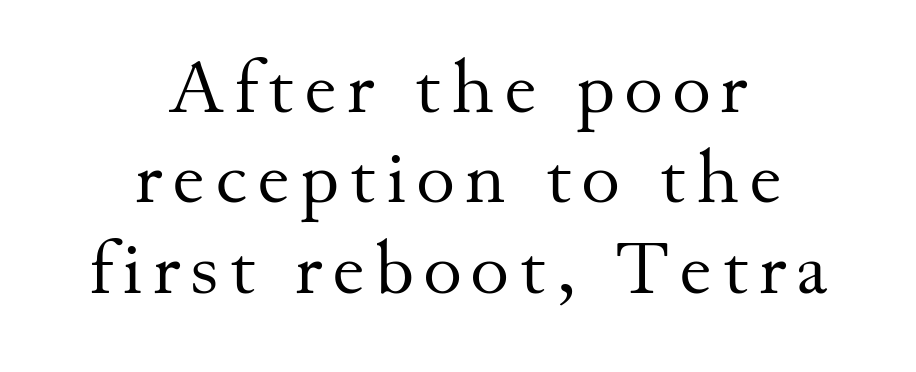
Q: Is the text bold? A: No.
Q: Is the text italic (slanted)? A: No, it is upright.
Q: Is the typeface a serif or a sans-serif typeface? A: Serif.
Q: Is the text underlined? A: No.
Q: How is the paragraph aligned? A: Centered.
Q: Width (condensed, normal, or wide)? A: Normal.
Q: Stroke contrast? A: Medium.
Q: x-height? A: Small.
Q: Monospaced? A: No.
